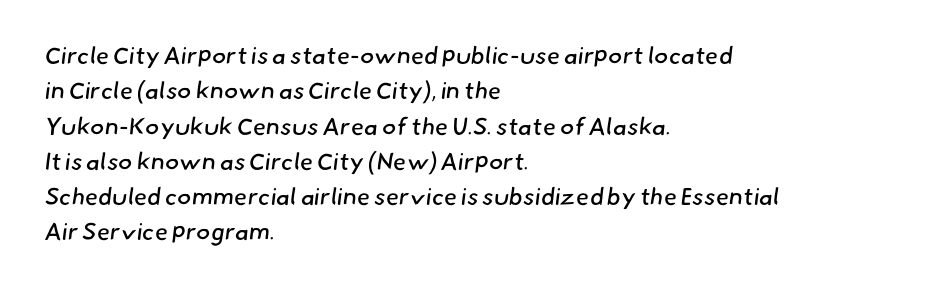
The image shows 24 px text type; set left-aligned, normal line spacing (1.47x), normal letter spacing, not underlined.
